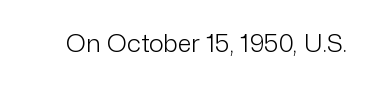
{"italic": "no", "bold": "no", "underline": "no", "letter_spacing": "normal", "letter_spacing_em": 0.0, "glyph_px": 25}
